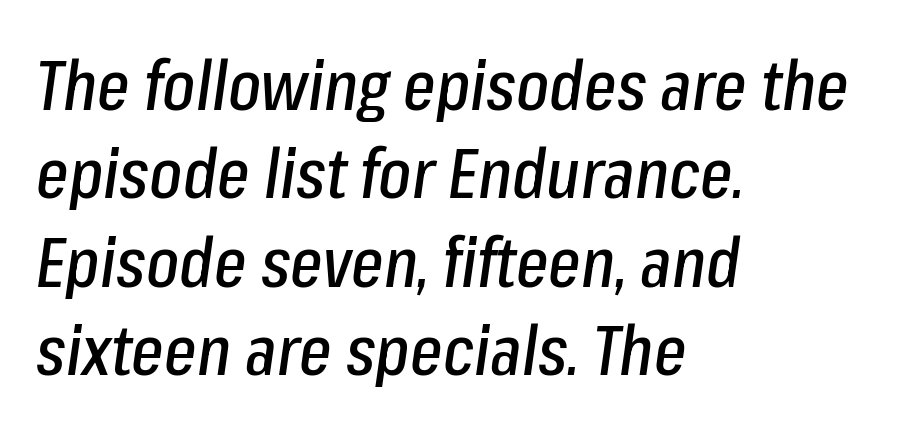
Q: Is the text italic (slanted)? A: Yes, it leans right by about 8 degrees.
Q: Is the text underlined? A: No.
Q: How is the paragraph aligned? A: Left-aligned.
Q: Is the spacing between letters normal or unusually wide? A: Normal.
Q: Is the spacing between lines tight, normal or loose? A: Normal.
Q: Width (condensed, normal, or wide)? A: Condensed.
Q: Stroke contrast? A: Low.
Q: x-height? A: Medium.
Q: Monospaced? A: No.
